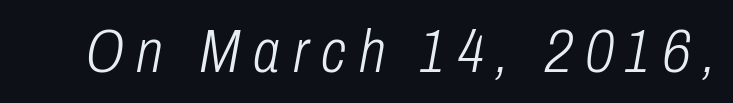
{"italic": "yes", "lean": "right", "slant_degrees": 10, "bold": "no", "weight": "light", "width": "condensed", "stroke_contrast": "low", "x_height": "medium", "monospaced": "no", "underline": "no", "letter_spacing": "wide", "letter_spacing_em": 0.21, "glyph_px": 62}
